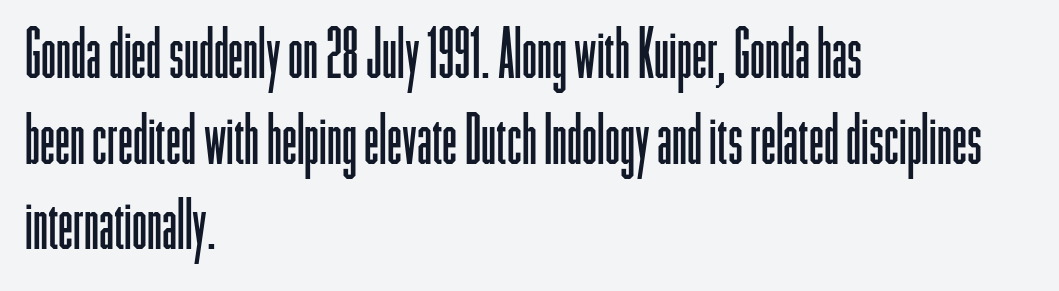
Q: Is the text bold? A: No.
Q: Is the text italic (slanted)? A: No, it is upright.
Q: Is the typeface a serif or a sans-serif typeface? A: Sans-serif.
Q: Is the text underlined? A: No.
Q: How is the paragraph aligned? A: Left-aligned.
Q: Is the spacing between letters normal or unusually wide? A: Normal.
Q: Is the spacing between lines tight, normal or loose? A: Normal.
Q: Width (condensed, normal, or wide)? A: Condensed.
Q: Stroke contrast? A: Low.
Q: x-height? A: Medium.
Q: Monospaced? A: No.
